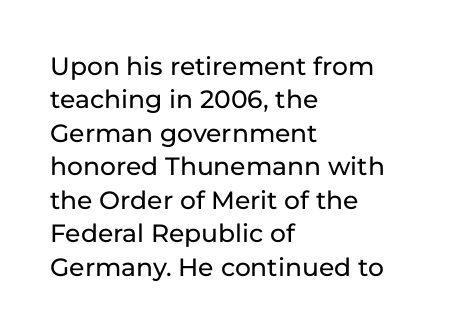
Students, observe: this is what conventionally led text looks like. Observe the ordinary spacing: letters are neighbours, not strangers. Designer's note — italics off, roman on. The specimen omits any rule beneath the text block's lines.
